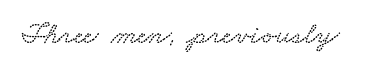
{"width": "wide", "stroke_contrast": "low", "x_height": "small", "monospaced": "no", "underline": "no", "letter_spacing": "normal", "letter_spacing_em": 0.0, "glyph_px": 31}
